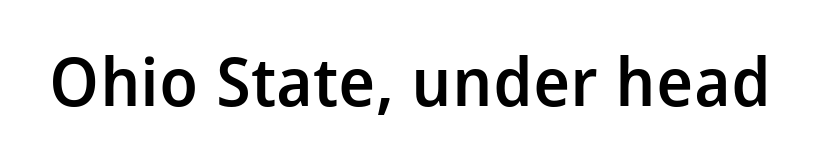
{"serif": "no", "italic": "no", "bold": "semi", "weight": "semibold", "width": "normal", "stroke_contrast": "low", "x_height": "medium", "monospaced": "no", "underline": "no", "letter_spacing": "normal", "letter_spacing_em": 0.0, "glyph_px": 67}
